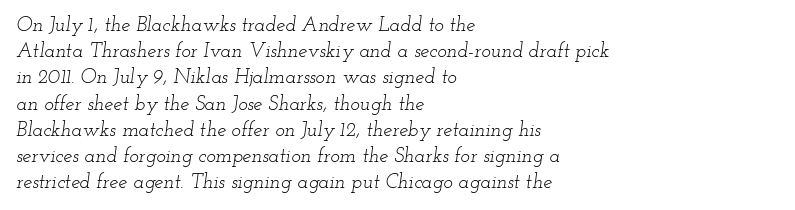
The face used here is rendered with its standard letterfit. Is the type heavy? It reads as light-to-regular instead. Clear beneath every line of the passage. The compositor pushed each line to the left boundary. Each new line begins a customary step beneath the previous one. There's an unmistakable incline to the writing here.
